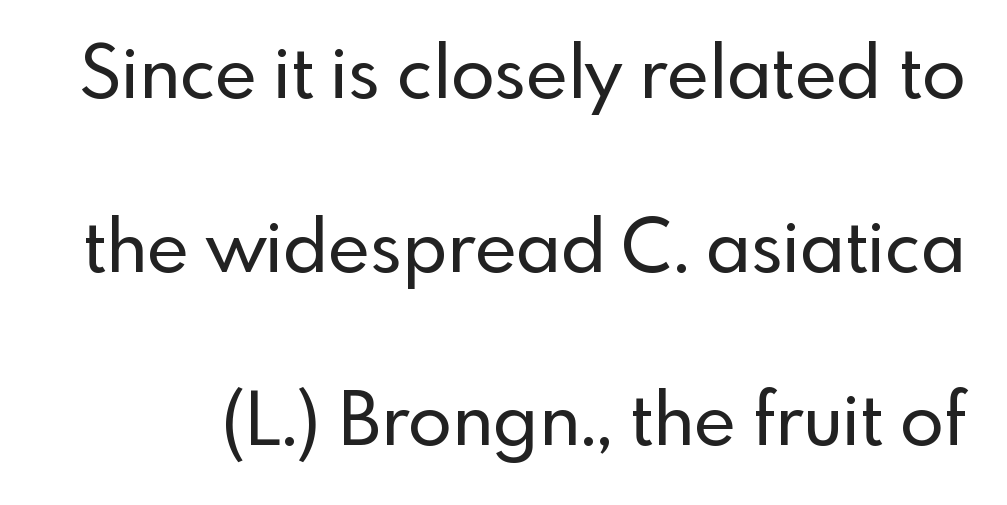
Q: Is the text italic (slanted)? A: No, it is upright.
Q: Is the typeface a serif or a sans-serif typeface? A: Sans-serif.
Q: Is the text underlined? A: No.
Q: Is the spacing between letters normal or unusually wide? A: Normal.
Q: Is the spacing between lines tight, normal or loose? A: Loose.
Q: Width (condensed, normal, or wide)? A: Normal.
Q: x-height? A: Small.
Q: Monospaced? A: No.
